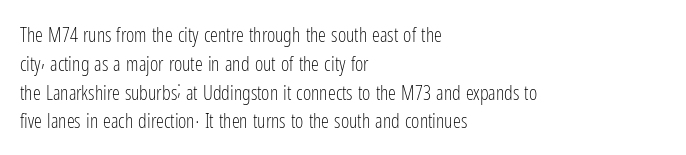
Vertical strokes here are truly vertical. The typesetting does not lean heavy: it is not bold. These lines keep a tight, regular rhythm from letter to letter. Anything drawn beneath the words? Only blank space. The designer left line spacing at the default. Caption: multi-line text, flush left, ragged right.
